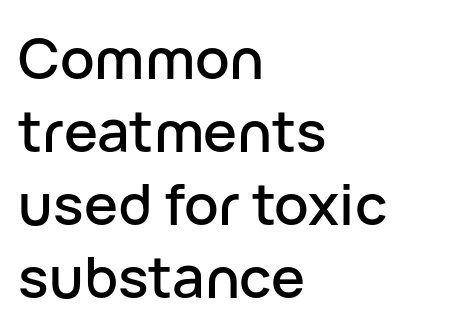
Spacing verdict: proportional, widths tailored to each character. Words appear dense and cohesive because spacing is normal. Nothing sits at the stroke ends, so this counts as sans-serif. The lines are quadded left. Just letters on the line, the space beneath them empty. How would I describe the line gaps? Plain and ordinary.
